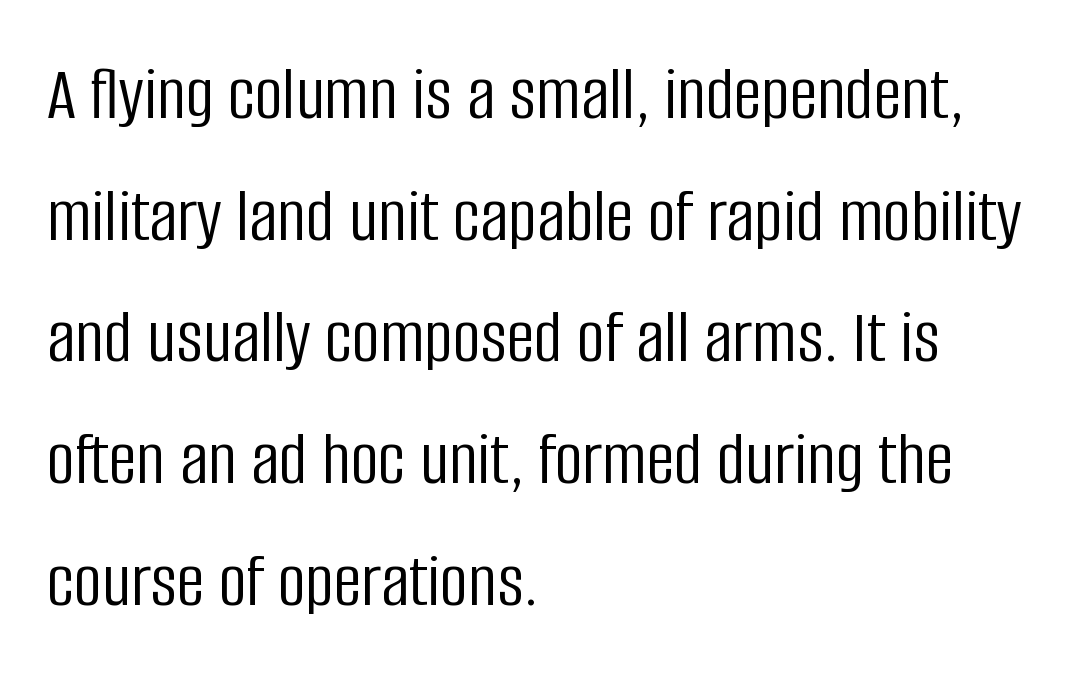
{"serif": "no", "italic": "no", "bold": "no", "weight": "light", "width": "condensed", "stroke_contrast": "low", "x_height": "large", "monospaced": "no", "underline": "no", "align": "left", "line_spacing": "normal", "line_spacing_ratio": 1.56, "letter_spacing": "normal", "letter_spacing_em": 0.0, "glyph_px": 78}
